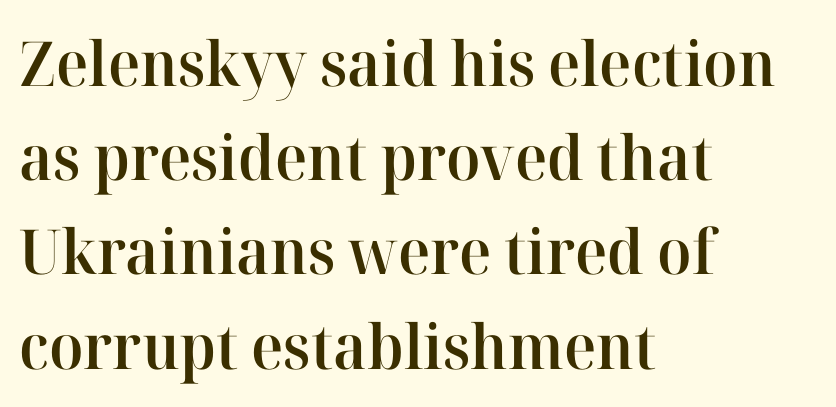
Is this a sans? No — the strokes have serifs. Regarding leading, the lines here are spaced in the standard way. The face used here is a semibold: visibly heavier than regular, lighter than bold. Letters rest on an invisible, unmarked baseline. The paragraph shown leans on its left margin. Ordinary non-slanted type is in use.
